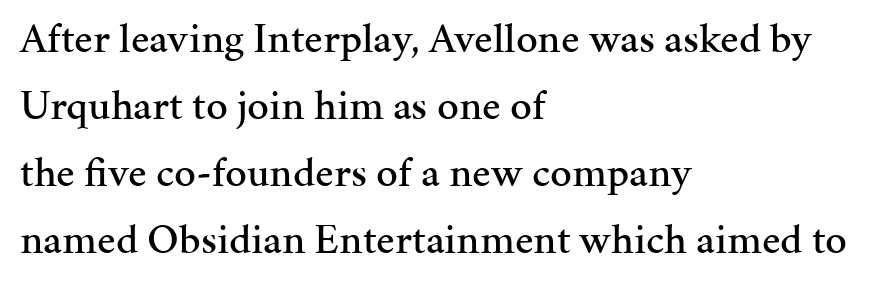
{"serif": "yes", "italic": "no", "width": "normal", "stroke_contrast": "medium", "x_height": "medium", "monospaced": "no", "underline": "no", "align": "left", "line_spacing": "normal", "line_spacing_ratio": 1.56, "letter_spacing": "normal", "letter_spacing_em": 0.0, "glyph_px": 43}
